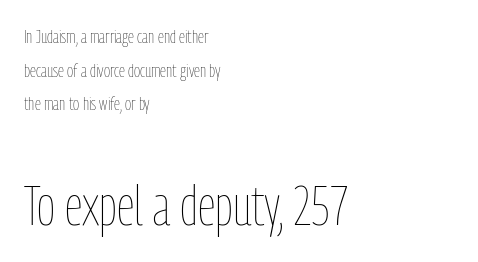
Q: Is the text bold? A: No.
Q: Is the text italic (slanted)? A: No, it is upright.
Q: Is the text underlined? A: No.
Q: How is the paragraph aligned? A: Left-aligned.
Q: Is the spacing between letters normal or unusually wide? A: Normal.
Q: Which block of text is set in a larger size, the first (top) or the second (bottom)? A: The second (bottom) one.
Q: Width (condensed, normal, or wide)? A: Condensed.
Q: Stroke contrast? A: Low.
Q: x-height? A: Medium.
Q: Monospaced? A: No.
